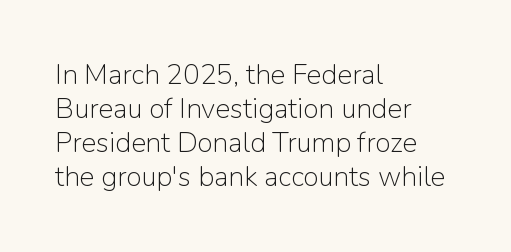
Bold? No — there's no thickening of the strokes. Proportional: the letters do not fall into vertical columns. Quick note: underline off. Nothing unusual about the tracking: characters are spaced as the font intends. Nope, not italic — everything's standing straight.
